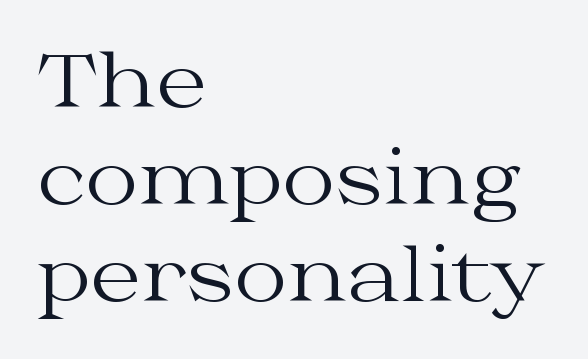
Q: Is the text bold? A: No.
Q: Is the text italic (slanted)? A: No, it is upright.
Q: Is the typeface a serif or a sans-serif typeface? A: Serif.
Q: Is the text underlined? A: No.
Q: How is the paragraph aligned? A: Left-aligned.
Q: Is the spacing between letters normal or unusually wide? A: Normal.
Q: Is the spacing between lines tight, normal or loose? A: Normal.
Q: Width (condensed, normal, or wide)? A: Wide.
Q: Stroke contrast? A: Medium.
Q: x-height? A: Medium.
Q: Monospaced? A: No.
